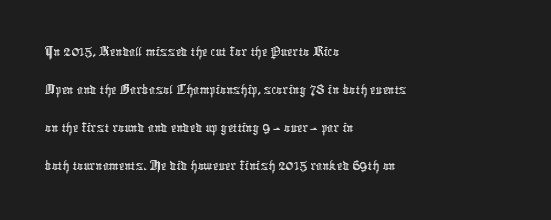
{"serif": "no", "width": "condensed", "stroke_contrast": "low", "x_height": "medium", "monospaced": "no", "underline": "no", "align": "left", "line_spacing_ratio": 1.23, "letter_spacing": "normal", "letter_spacing_em": 0.0, "glyph_px": 31}
